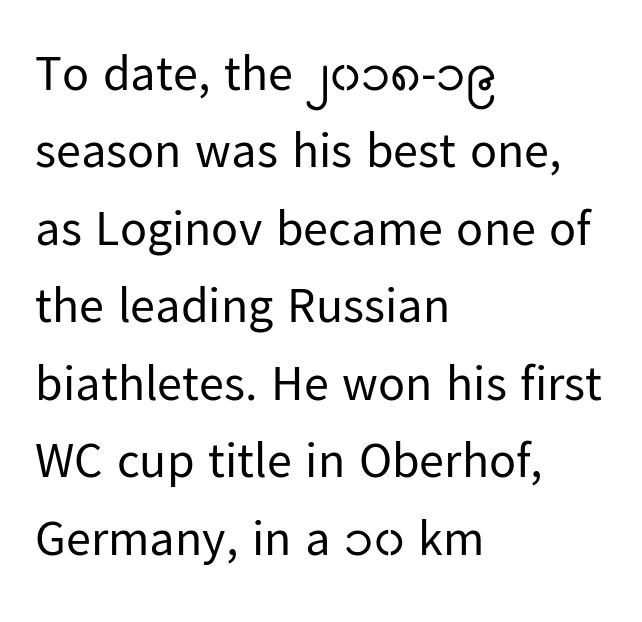
Q: Is the text bold? A: No.
Q: Is the text italic (slanted)? A: No, it is upright.
Q: Is the typeface a serif or a sans-serif typeface? A: Sans-serif.
Q: Is the text underlined? A: No.
Q: How is the paragraph aligned? A: Left-aligned.
Q: Is the spacing between letters normal or unusually wide? A: Normal.
Q: Is the spacing between lines tight, normal or loose? A: Normal.
Q: Width (condensed, normal, or wide)? A: Normal.
Q: Stroke contrast? A: Low.
Q: x-height? A: Medium.
Q: Monospaced? A: No.
